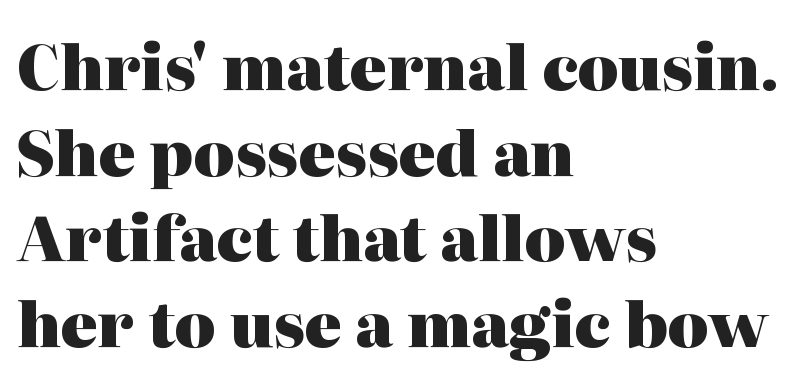
Descender tails drop into unmarked territory. What kind of face is this? One with serifs. The block of text has a typical density, with ordinary space between rows. Default kerning and tracking; the words read as compact shapes. Is the type bold? Yes — the strokes are clearly thick and heavy. Is there any slant? The stems are plumb.
